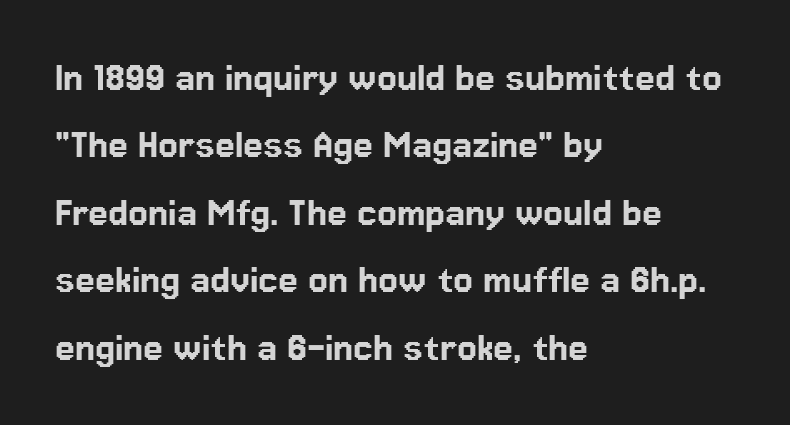
The image shows 45 px sans-serif type, upright; set left-aligned, normal line spacing (1.5x), normal letter spacing, not underlined; low stroke contrast and a medium x-height.
